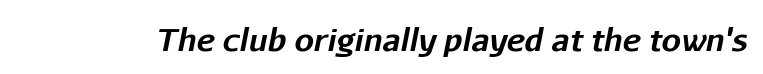
The image shows 31 px bold type, italic (leaning right); set normal letter spacing, not underlined; low stroke contrast and a medium x-height.
